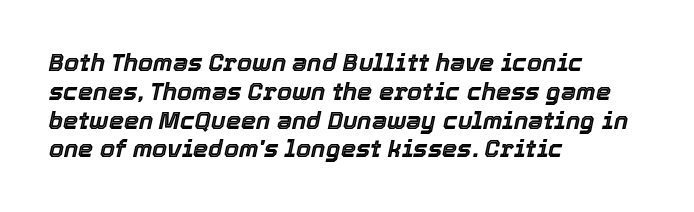
{"italic": "yes", "lean": "right", "slant_degrees": 12, "underline": "no", "align": "left", "line_spacing_ratio": 1.2, "letter_spacing": "normal", "letter_spacing_em": 0.0, "glyph_px": 24}
